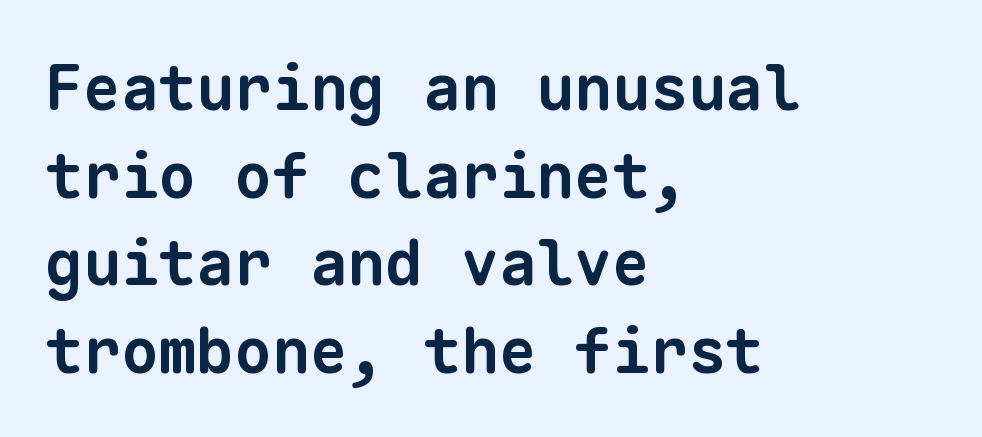
{"serif": "no", "bold": "yes", "weight": "bold", "width": "normal", "stroke_contrast": "low", "x_height": "medium", "monospaced": "yes", "underline": "no", "align": "left", "line_spacing": "normal", "line_spacing_ratio": 1.39, "letter_spacing": "normal", "letter_spacing_em": 0.0, "glyph_px": 63}
